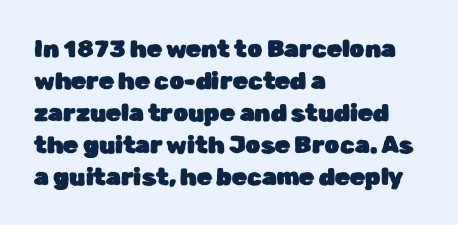
The image shows 24 px text type, upright; set left-aligned, normal line spacing (1.33x), normal letter spacing, not underlined.
